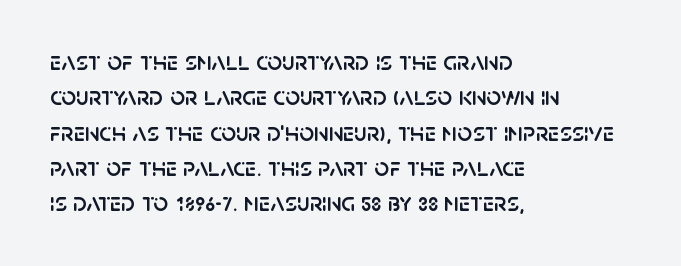
The image shows 26 px text type, upright; set left-aligned, normal line spacing (1.36x), normal letter spacing, not underlined.
